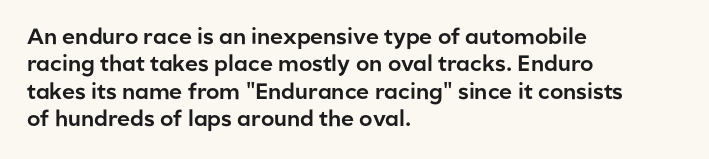
The lines are quadded left. Bare-footed words on every line. Notice how the stems are strictly vertical — no italics here. The gaps between neighbouring characters are ordinary and unremarkable.
